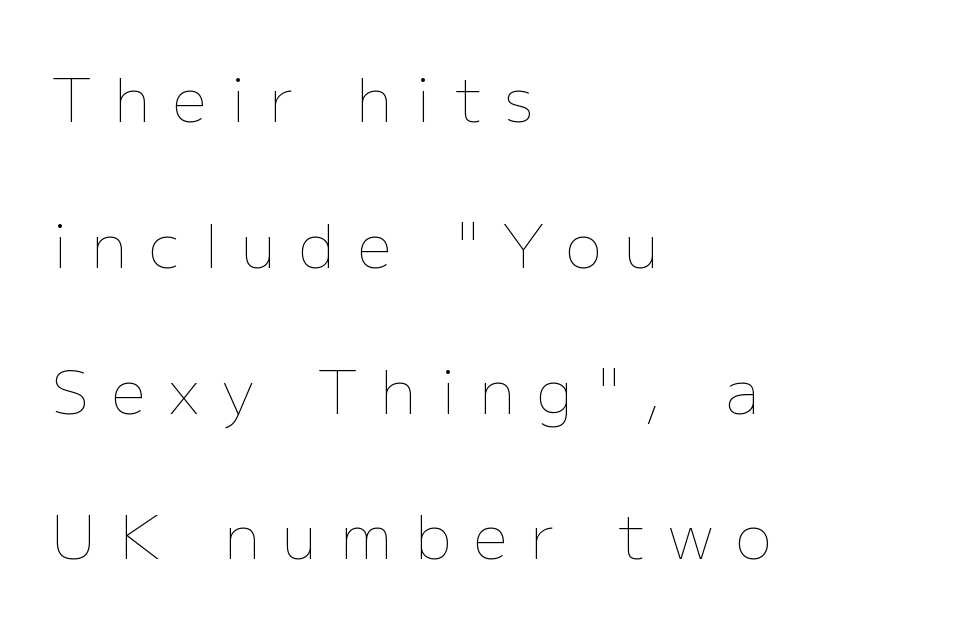
Q: Is the text bold? A: No.
Q: Is the text italic (slanted)? A: No, it is upright.
Q: Is the text underlined? A: No.
Q: How is the paragraph aligned? A: Left-aligned.
Q: Is the spacing between letters normal or unusually wide? A: Unusually wide.
Q: Is the spacing between lines tight, normal or loose? A: Loose.
Q: Width (condensed, normal, or wide)? A: Normal.
Q: Stroke contrast? A: Low.
Q: x-height? A: Medium.
Q: Monospaced? A: No.
